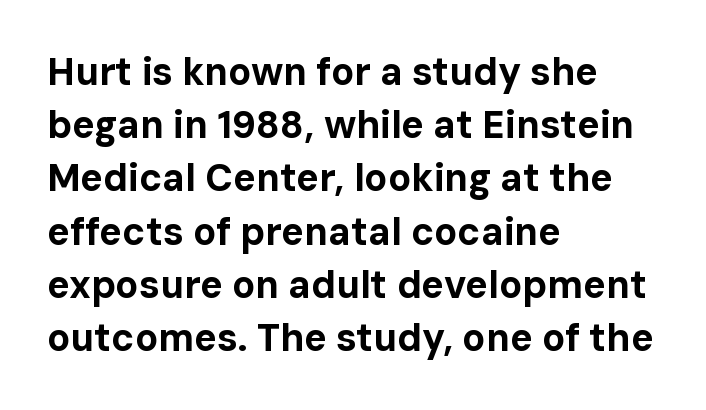
Look at the stroke-to-counter ratio: heavy, a bold. You can tell from the bare stems that sans-serif type was used. Horizontal bands of white between lines are of average thickness. You could call the tracking neutral — neither tight nor loose.
